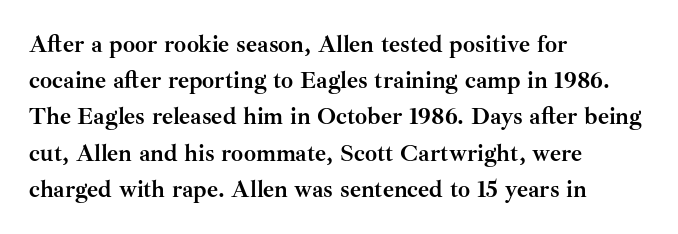
Q: Is the text bold? A: Yes.
Q: Is the text italic (slanted)? A: No, it is upright.
Q: Is the text underlined? A: No.
Q: How is the paragraph aligned? A: Left-aligned.
Q: Is the spacing between letters normal or unusually wide? A: Normal.
Q: Is the spacing between lines tight, normal or loose? A: Normal.
